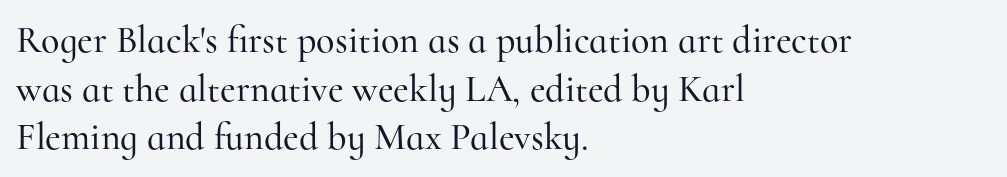
{"serif": "yes", "italic": "no", "width": "normal", "stroke_contrast": "high", "x_height": "small", "monospaced": "no", "underline": "no", "align": "left", "line_spacing": "normal", "line_spacing_ratio": 1.28, "letter_spacing": "normal", "letter_spacing_em": 0.0, "glyph_px": 38}
